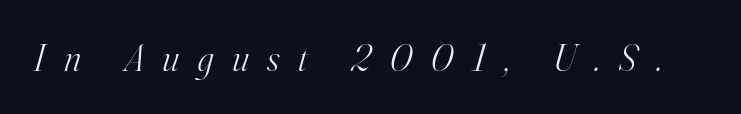
Q: Is the text bold? A: No.
Q: Is the text italic (slanted)? A: Yes, it leans right by about 16 degrees.
Q: Is the typeface a serif or a sans-serif typeface? A: Serif.
Q: Is the text underlined? A: No.
Q: Is the spacing between letters normal or unusually wide? A: Unusually wide.
Q: Width (condensed, normal, or wide)? A: Normal.
Q: Stroke contrast? A: High.
Q: x-height? A: Small.
Q: Monospaced? A: No.
